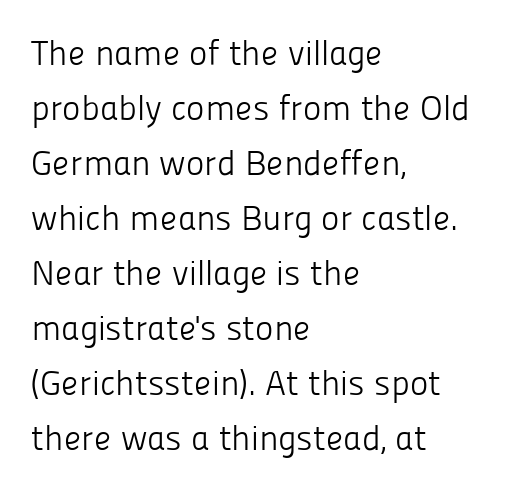
The image shows 35 px light sans-serif type, upright; set left-aligned, normal line spacing (1.57x), normal letter spacing, not underlined; low stroke contrast and a medium x-height.
